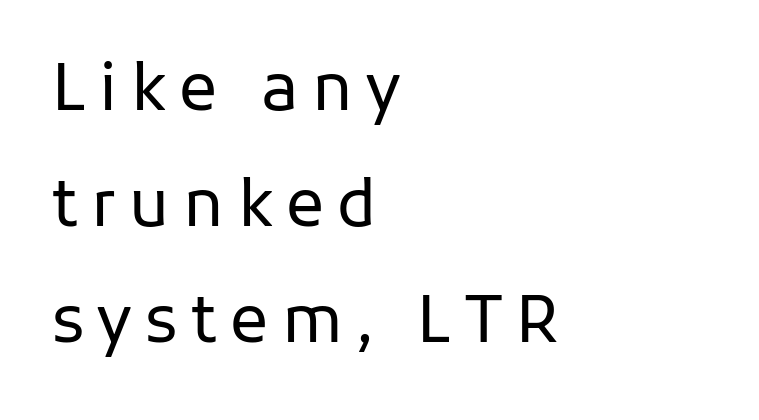
Q: Is the text bold? A: No.
Q: Is the text italic (slanted)? A: No, it is upright.
Q: Is the typeface a serif or a sans-serif typeface? A: Sans-serif.
Q: Is the text underlined? A: No.
Q: How is the paragraph aligned? A: Left-aligned.
Q: Is the spacing between letters normal or unusually wide? A: Unusually wide.
Q: Width (condensed, normal, or wide)? A: Normal.
Q: Stroke contrast? A: Low.
Q: x-height? A: Medium.
Q: Monospaced? A: No.
